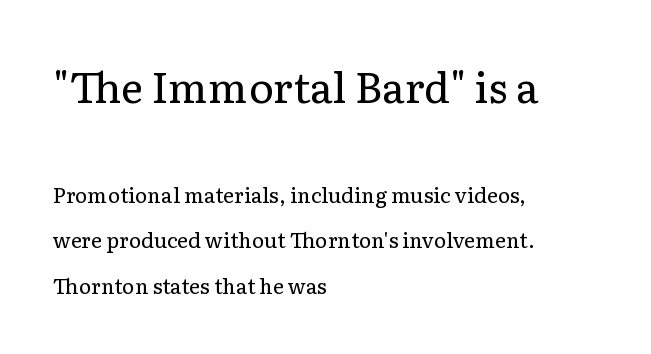
{"serif": "yes", "italic": "no", "bold": "no", "weight": "regular", "width": "normal", "stroke_contrast": "low", "x_height": "medium", "monospaced": "no", "underline": "no", "align": "left", "line_spacing": "loose", "line_spacing_ratio": 2.17, "letter_spacing": "normal", "letter_spacing_em": 0.0, "larger_block": "first", "size_ratio": 2.0, "glyph_px": 42}
